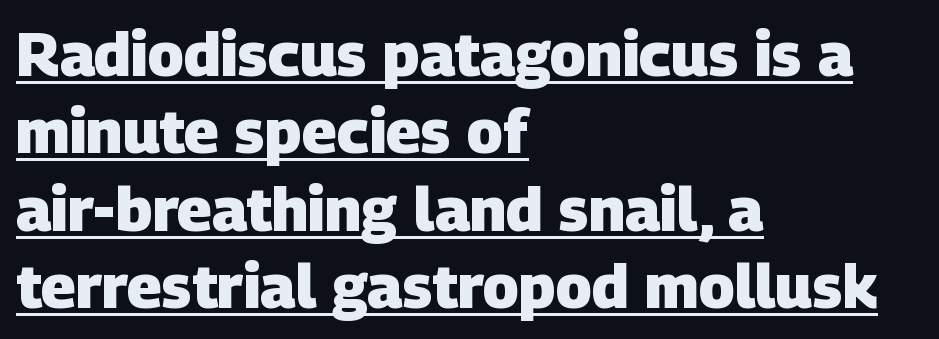
Q: Is the text bold? A: Yes.
Q: Is the typeface a serif or a sans-serif typeface? A: Sans-serif.
Q: Is the text underlined? A: Yes.
Q: How is the paragraph aligned? A: Left-aligned.
Q: Is the spacing between letters normal or unusually wide? A: Normal.
Q: Is the spacing between lines tight, normal or loose? A: Normal.
Q: Width (condensed, normal, or wide)? A: Normal.
Q: Stroke contrast? A: Low.
Q: x-height? A: Large.
Q: Monospaced? A: No.
